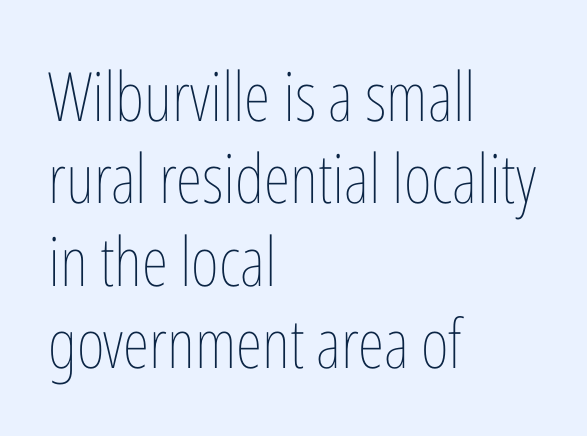
The tracking reads as untouched default to a designer's eye. The space beneath each line is pristine and unruled. Horizontal alignment here is leftward, the default for most running prose. Do the letters lean? They stand straight. The letters advance in unequal steps, a hallmark of proportional type. Vertical stems look standard width or narrower in stroke.
